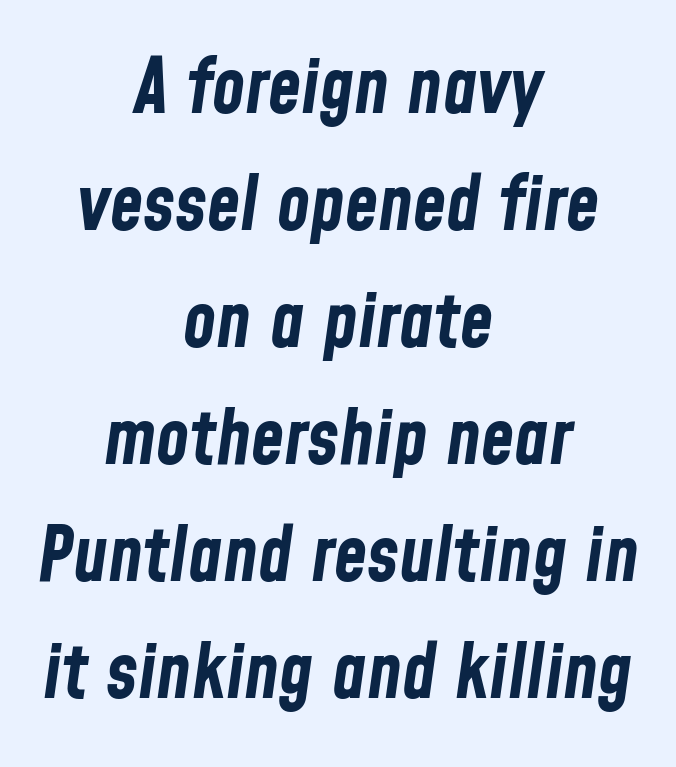
The image shows 76 px bold, condensed type, italic (leaning right); set centered, normal line spacing (1.54x), normal letter spacing, not underlined; low stroke contrast and a medium x-height.
